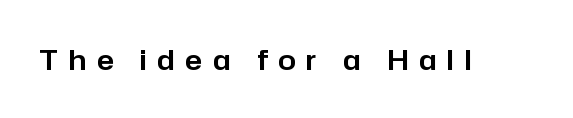
The image shows 28 px sans-serif type, upright; set unusually wide letter spacing (+0.38 em), not underlined; low stroke contrast and a medium x-height.
